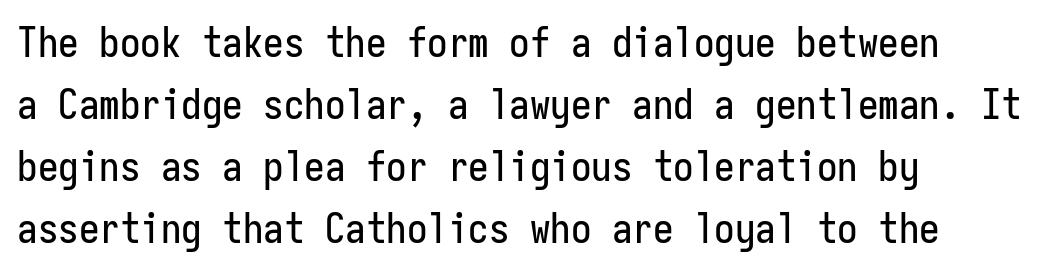
Standard letterfit; no display-style spreading of the glyphs. Alignment: flush left. The type sits square on the baseline with zero lean. Reading down the column, the eye jumps a familiar distance to each next line.
